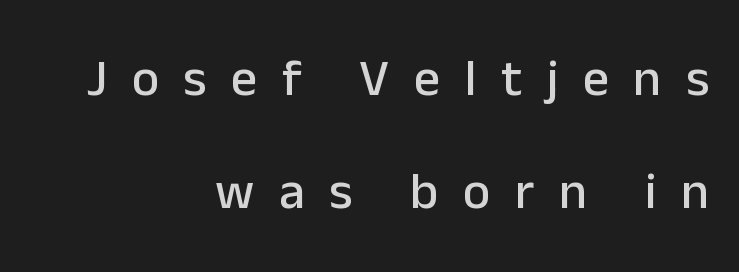
Q: Is the text italic (slanted)? A: No, it is upright.
Q: Is the typeface a serif or a sans-serif typeface? A: Sans-serif.
Q: Is the text underlined? A: No.
Q: How is the paragraph aligned? A: Right-aligned.
Q: Is the spacing between letters normal or unusually wide? A: Unusually wide.
Q: Is the spacing between lines tight, normal or loose? A: Loose.
Q: Width (condensed, normal, or wide)? A: Normal.
Q: Stroke contrast? A: Low.
Q: x-height? A: Medium.
Q: Monospaced? A: No.
